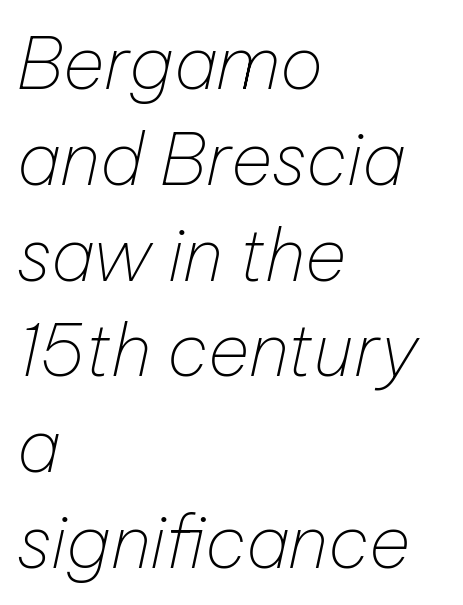
Q: Is the text bold? A: No.
Q: Is the text italic (slanted)? A: Yes, it leans right by about 12 degrees.
Q: Is the text underlined? A: No.
Q: How is the paragraph aligned? A: Left-aligned.
Q: Is the spacing between letters normal or unusually wide? A: Normal.
Q: Is the spacing between lines tight, normal or loose? A: Normal.
Q: Width (condensed, normal, or wide)? A: Normal.
Q: Stroke contrast? A: Low.
Q: x-height? A: Medium.
Q: Monospaced? A: No.
